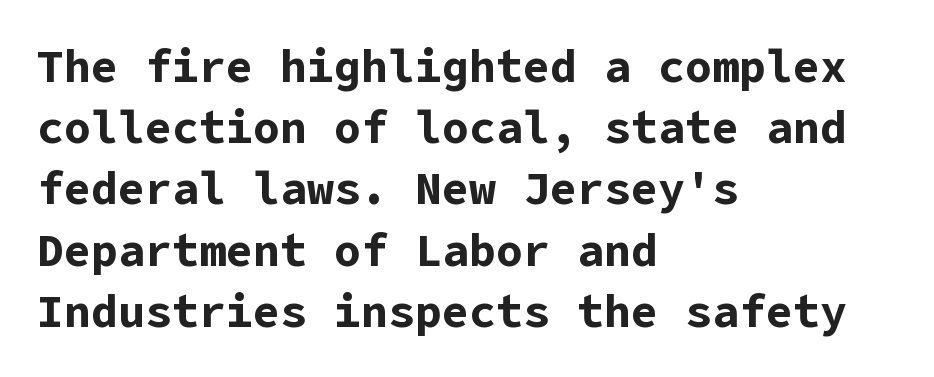
The image shows 45 px bold sans-serif type, upright; set left-aligned, normal line spacing (1.36x), normal letter spacing, not underlined; low stroke contrast and a medium x-height.
